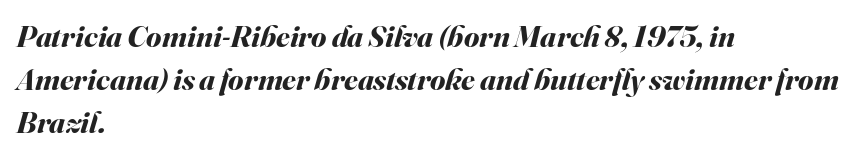
The setting favours the left margin, as ordinary paragraphs usually do. Notice how the stems are inclined rather than vertical — that's the hallmark of italics. The passage shown is typed in a proportional face where columns would drift. Honestly, the row spacing looks completely unremarkable. Inter-character spacing is left at the font's built-in metrics.
